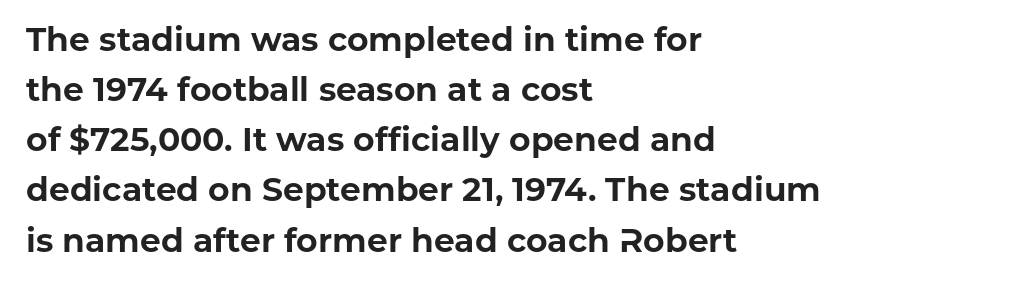
The image shows 33 px bold sans-serif type, upright; set left-aligned, normal line spacing (1.52x), normal letter spacing, not underlined; low stroke contrast and a medium x-height.
